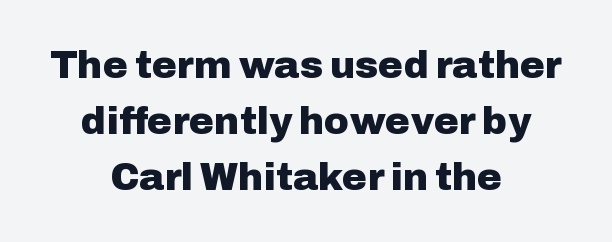
Q: Is the text bold? A: Yes.
Q: Is the text italic (slanted)? A: No, it is upright.
Q: Is the typeface a serif or a sans-serif typeface? A: Sans-serif.
Q: Is the text underlined? A: No.
Q: How is the paragraph aligned? A: Centered.
Q: Is the spacing between letters normal or unusually wide? A: Normal.
Q: Is the spacing between lines tight, normal or loose? A: Normal.
Q: Width (condensed, normal, or wide)? A: Normal.
Q: Stroke contrast? A: Low.
Q: x-height? A: Medium.
Q: Monospaced? A: No.
